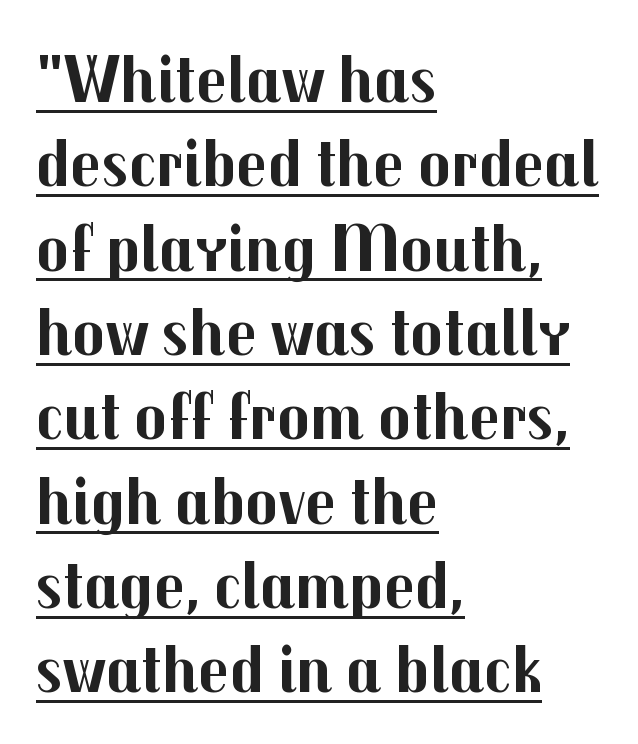
Q: Is the text bold? A: Yes.
Q: Is the text italic (slanted)? A: No, it is upright.
Q: Is the typeface a serif or a sans-serif typeface? A: Sans-serif.
Q: Is the text underlined? A: Yes.
Q: How is the paragraph aligned? A: Left-aligned.
Q: Is the spacing between letters normal or unusually wide? A: Normal.
Q: Width (condensed, normal, or wide)? A: Normal.
Q: Stroke contrast? A: Medium.
Q: x-height? A: Medium.
Q: Monospaced? A: No.
